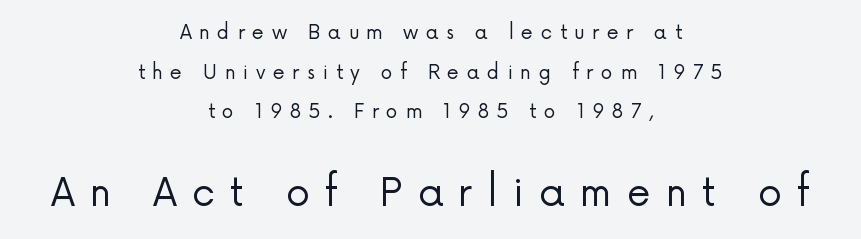
{"serif": "no", "italic": "no", "bold": "no", "weight": "regular", "width": "normal", "stroke_contrast": "low", "x_height": "medium", "monospaced": "no", "underline": "no", "align": "center", "line_spacing": "loose", "line_spacing_ratio": 2.09, "letter_spacing": "wide", "letter_spacing_em": 0.4, "larger_block": "second", "size_ratio": 2.0, "glyph_px": 38}
